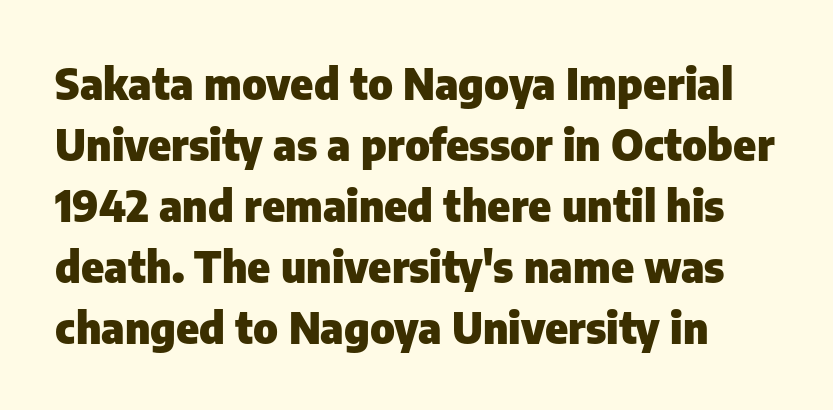
{"serif": "no", "italic": "no", "bold": "yes", "weight": "heavy", "width": "normal", "stroke_contrast": "low", "x_height": "medium", "monospaced": "no", "underline": "no", "line_spacing": "normal", "line_spacing_ratio": 1.42, "letter_spacing": "normal", "letter_spacing_em": 0.0, "glyph_px": 43}
